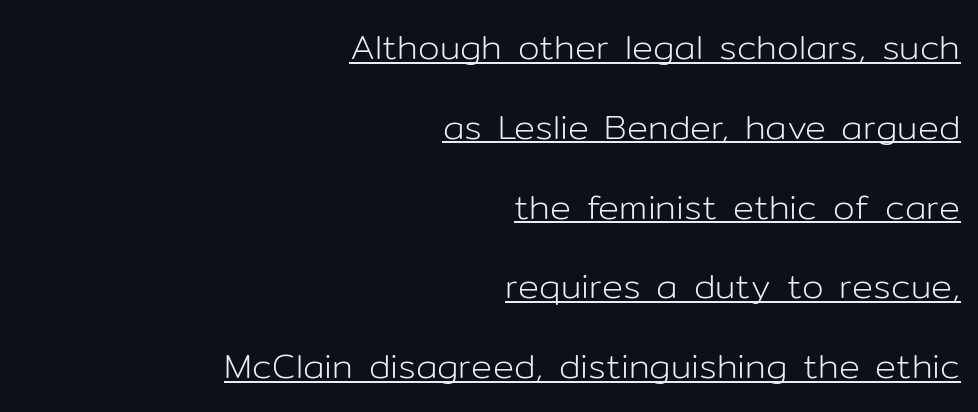
{"serif": "no", "italic": "no", "bold": "no", "weight": "light", "width": "normal", "stroke_contrast": "low", "x_height": "medium", "monospaced": "no", "underline": "yes", "align": "right", "line_spacing": "loose", "line_spacing_ratio": 2.28, "letter_spacing": "normal", "letter_spacing_em": 0.0, "glyph_px": 35}
